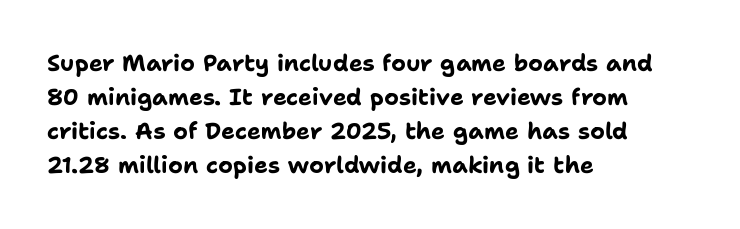
The image shows 23 px bold type, upright; set left-aligned, normal line spacing (1.48x), normal letter spacing, not underlined.
